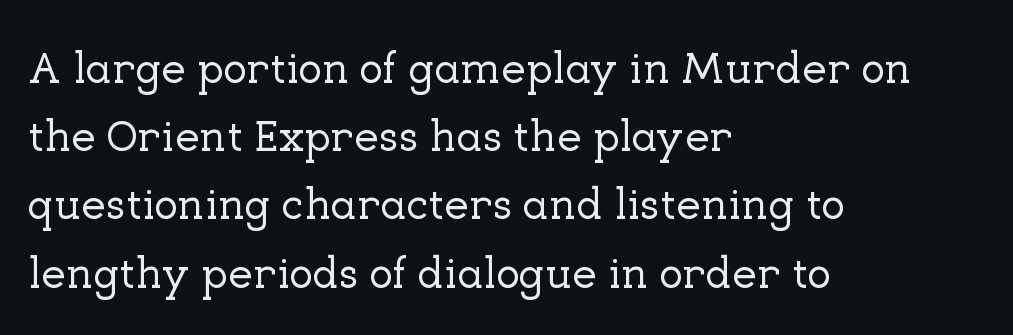
When letters stand straight like this, we call the style roman or upright. You could call the tracking neutral — neither tight nor loose. Interline gaps are of average width in this sample. The rendering uses natural spacing where letterforms have individual widths.
